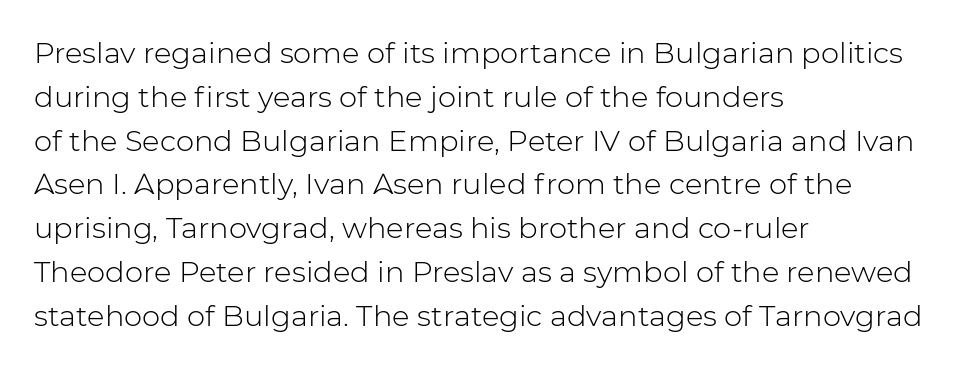
These glyphs show unthickened strokes, regular width or finer. The setting favours the left margin, as ordinary paragraphs usually do. These lines keep a tight, regular rhythm from letter to letter. The vertical gap from one line to the next is medium. Anything drawn beneath the words? Only blank space. The glyphs in this specimen are sans serif.
